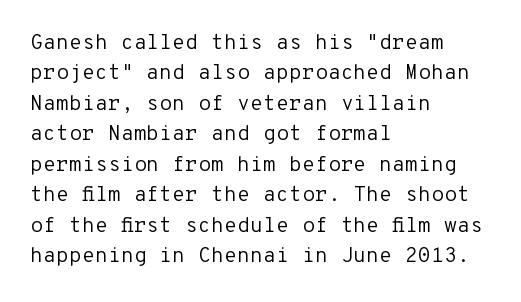
Q: Is the text bold? A: No.
Q: Is the text italic (slanted)? A: No, it is upright.
Q: Is the text underlined? A: No.
Q: How is the paragraph aligned? A: Left-aligned.
Q: Is the spacing between letters normal or unusually wide? A: Normal.
Q: Is the spacing between lines tight, normal or loose? A: Normal.
